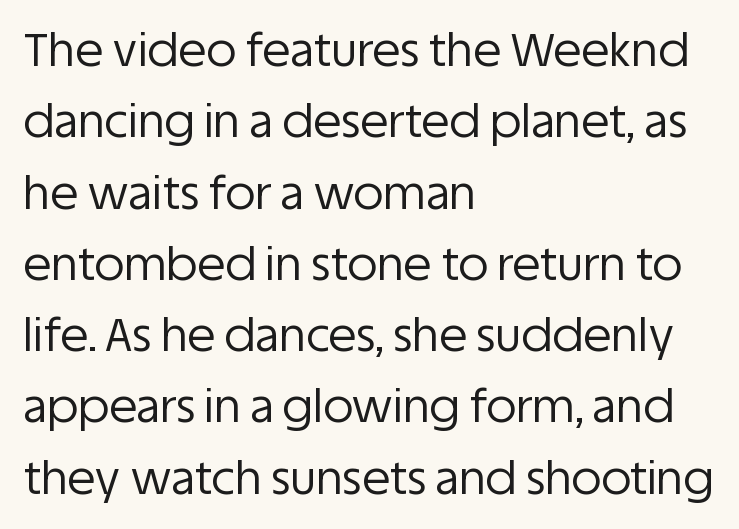
The image shows 46 px regular-weight sans-serif type, upright; set left-aligned, normal line spacing (1.55x), normal letter spacing, not underlined; low stroke contrast and a large x-height.
